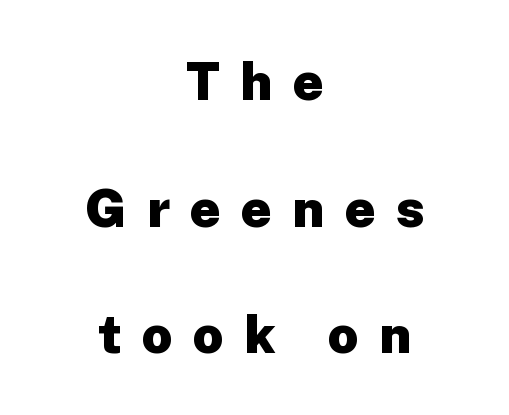
{"serif": "no", "italic": "no", "bold": "yes", "weight": "heavy", "width": "normal", "stroke_contrast": "low", "x_height": "medium", "monospaced": "no", "underline": "no", "align": "center", "line_spacing": "loose", "line_spacing_ratio": 2.39, "letter_spacing": "wide", "letter_spacing_em": 0.39, "glyph_px": 53}
